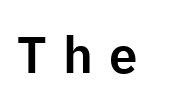
{"serif": "no", "italic": "no", "width": "normal", "stroke_contrast": "low", "x_height": "medium", "monospaced": "no", "underline": "no", "letter_spacing": "wide", "letter_spacing_em": 0.32, "glyph_px": 51}
